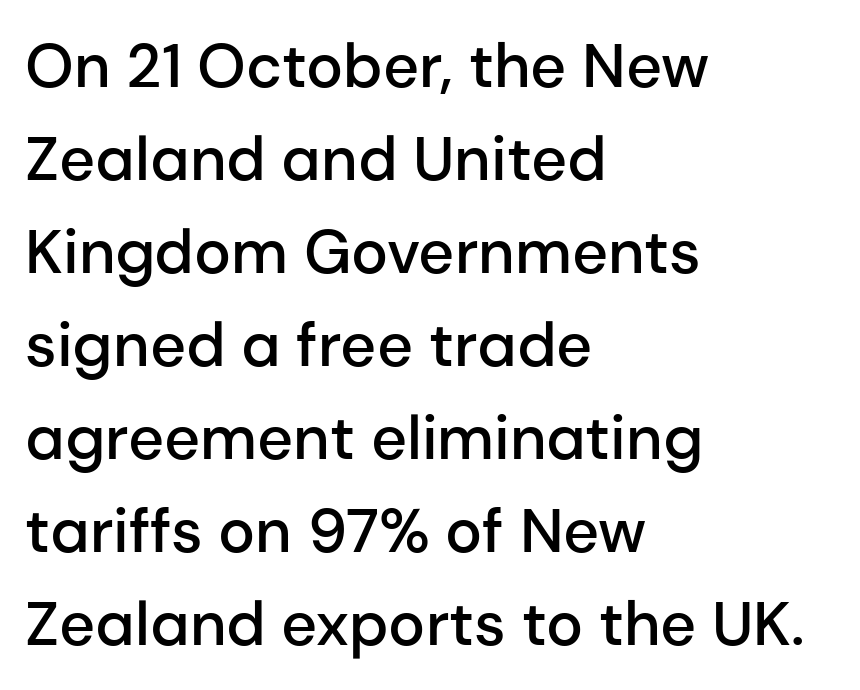
The image shows 62 px semibold sans-serif type, upright; set left-aligned, normal line spacing (1.5x), normal letter spacing, not underlined; low stroke contrast and a medium x-height.
